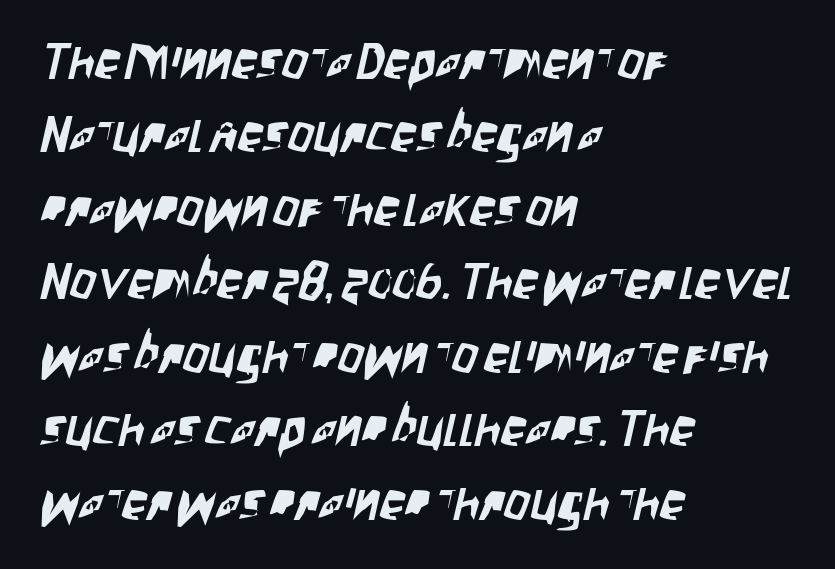
{"serif": "no", "width": "condensed", "stroke_contrast": "low", "x_height": "large", "monospaced": "no", "underline": "no", "align": "left", "line_spacing": "normal", "line_spacing_ratio": 1.44, "letter_spacing": "normal", "letter_spacing_em": 0.0, "glyph_px": 51}
